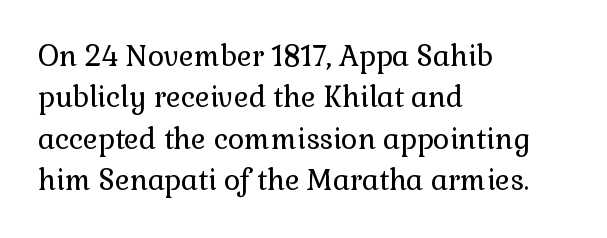
{"serif": "yes", "italic": "no", "bold": "no", "weight": "regular", "width": "normal", "stroke_contrast": "low", "x_height": "medium", "monospaced": "no", "underline": "no", "align": "left", "line_spacing": "normal", "line_spacing_ratio": 1.48, "letter_spacing": "normal", "letter_spacing_em": 0.0, "glyph_px": 28}
